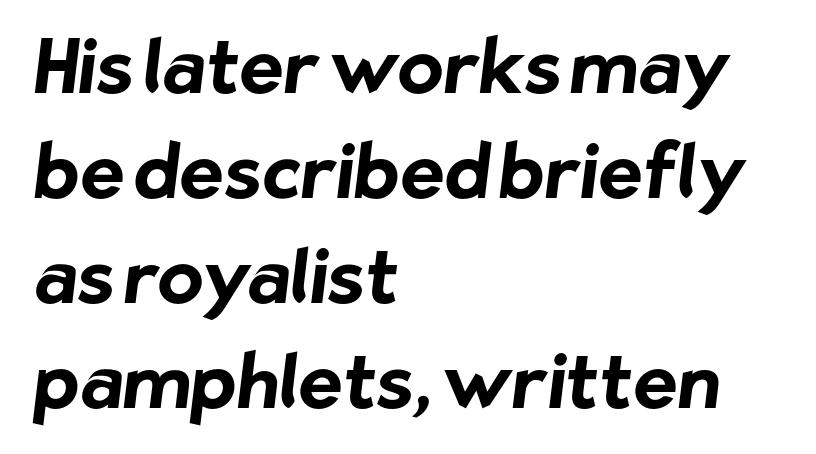
Summary of weight: heavy, a full bold. Decoration check: the copy has no underline. Reading down the block, your eye returns to a fixed left position each line. Note: no serifs on the glyphs. Honestly, the letter spacing is just normal — you wouldn't notice it.
